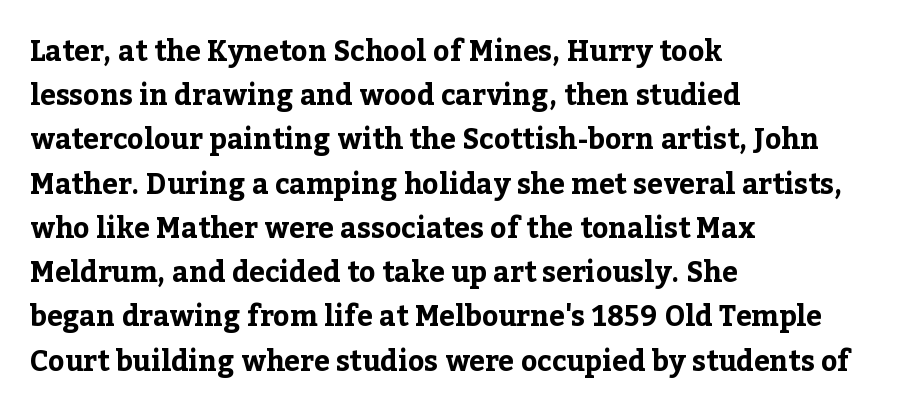
Q: Is the text bold? A: Yes.
Q: Is the text italic (slanted)? A: No, it is upright.
Q: Is the typeface a serif or a sans-serif typeface? A: Serif.
Q: Is the text underlined? A: No.
Q: How is the paragraph aligned? A: Left-aligned.
Q: Is the spacing between letters normal or unusually wide? A: Normal.
Q: Is the spacing between lines tight, normal or loose? A: Normal.
Q: Width (condensed, normal, or wide)? A: Normal.
Q: Stroke contrast? A: Low.
Q: x-height? A: Medium.
Q: Monospaced? A: No.
